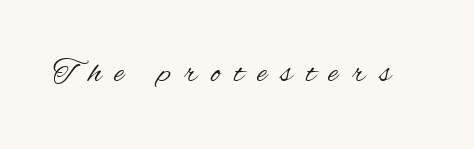
{"serif": "no", "bold": "no", "weight": "regular", "width": "condensed", "stroke_contrast": "medium", "x_height": "small", "monospaced": "no", "underline": "no", "letter_spacing": "wide", "letter_spacing_em": 0.42, "glyph_px": 33}
